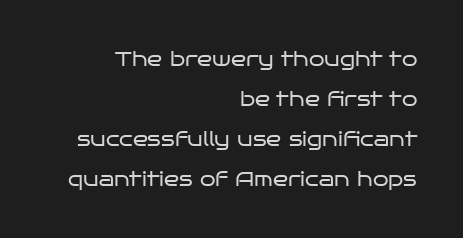
Q: Is the text bold? A: No.
Q: Is the text italic (slanted)? A: No, it is upright.
Q: Is the text underlined? A: No.
Q: How is the paragraph aligned? A: Right-aligned.
Q: Is the spacing between letters normal or unusually wide? A: Normal.
Q: Is the spacing between lines tight, normal or loose? A: Loose.
